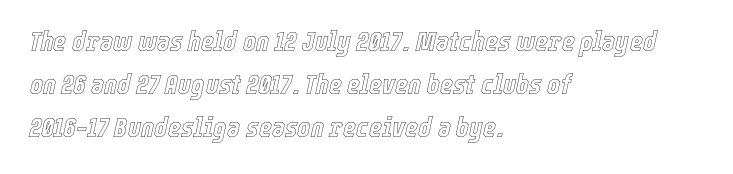
Regular leading. The foot of each line stays bare and open. Each word holds together tightly as a unit, with standard inter-letter gaps. Designer's note — italics engaged. The paragraph has a hard left edge and a soft right edge. Each letter keeps its own natural width here, so spacing adapts to shape.
